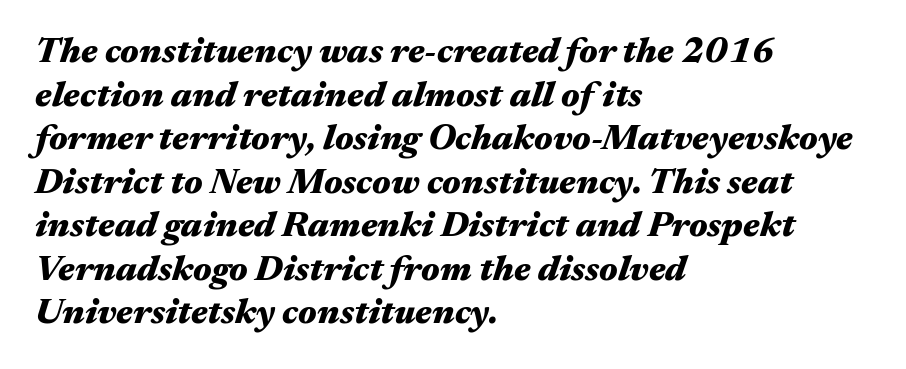
Q: Is the text bold? A: Yes.
Q: Is the text italic (slanted)? A: Yes, it leans right by about 17 degrees.
Q: Is the text underlined? A: No.
Q: How is the paragraph aligned? A: Left-aligned.
Q: Is the spacing between letters normal or unusually wide? A: Normal.
Q: Width (condensed, normal, or wide)? A: Wide.
Q: Stroke contrast? A: Medium.
Q: x-height? A: Medium.
Q: Monospaced? A: No.
